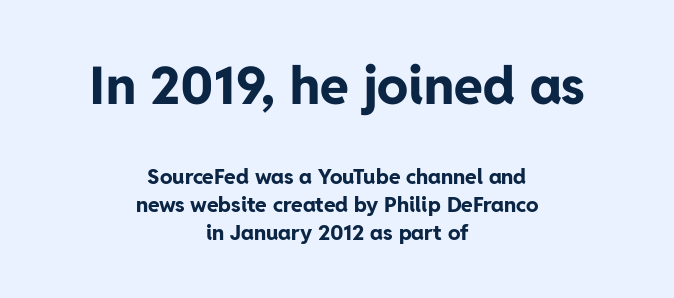
The image shows 52 px bold sans-serif type, upright; set centered, normal line spacing (1.33x), normal letter spacing, not underlined; the first (top) block is 2.48x larger; low stroke contrast and a medium x-height.
